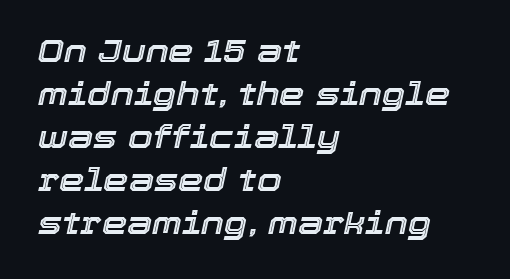
{"italic": "yes", "lean": "right", "slant_degrees": 12, "width": "normal", "x_height": "medium", "monospaced": "no", "underline": "no", "align": "left", "line_spacing": "normal", "line_spacing_ratio": 1.34, "letter_spacing": "normal", "letter_spacing_em": 0.0, "glyph_px": 32}
